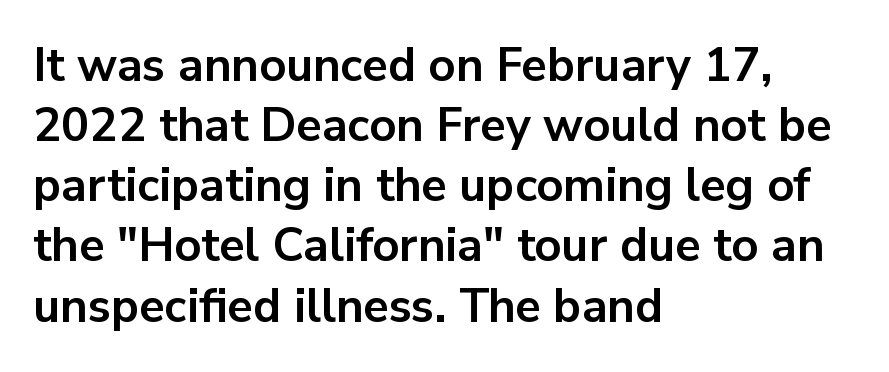
The image shows 47 px bold sans-serif type, upright; set left-aligned, normal line spacing (1.28x), normal letter spacing, not underlined; low stroke contrast and a medium x-height.
